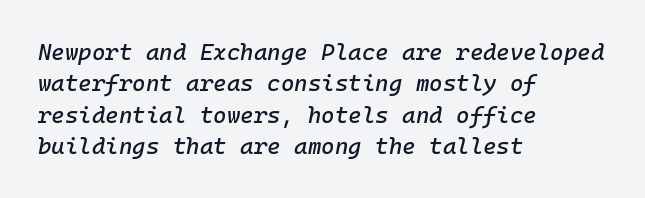
Q: Is the text italic (slanted)? A: Yes, it leans right by about 10 degrees.
Q: Is the text underlined? A: No.
Q: How is the paragraph aligned? A: Left-aligned.
Q: Is the spacing between letters normal or unusually wide? A: Normal.
Q: Is the spacing between lines tight, normal or loose? A: Normal.
